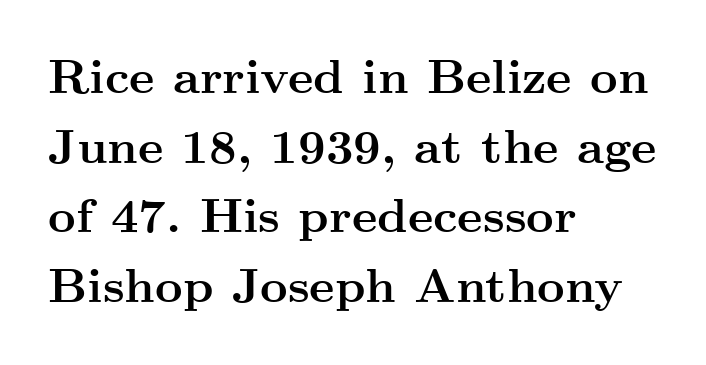
Q: Is the text bold? A: Yes.
Q: Is the text italic (slanted)? A: No, it is upright.
Q: Is the typeface a serif or a sans-serif typeface? A: Serif.
Q: Is the text underlined? A: No.
Q: How is the paragraph aligned? A: Left-aligned.
Q: Is the spacing between letters normal or unusually wide? A: Normal.
Q: Is the spacing between lines tight, normal or loose? A: Normal.
Q: Width (condensed, normal, or wide)? A: Wide.
Q: Stroke contrast? A: Medium.
Q: x-height? A: Small.
Q: Monospaced? A: No.
